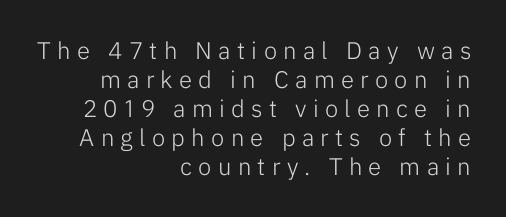
Q: Is the text bold? A: No.
Q: Is the text italic (slanted)? A: No, it is upright.
Q: Is the text underlined? A: No.
Q: How is the paragraph aligned? A: Right-aligned.
Q: Is the spacing between letters normal or unusually wide? A: Unusually wide.
